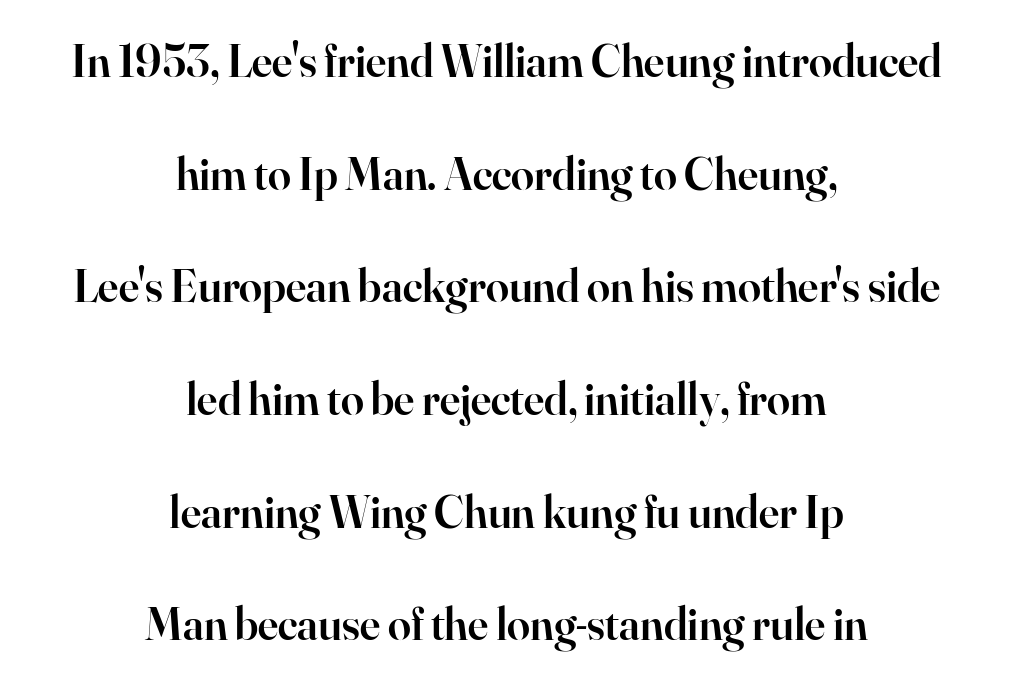
Q: Is the text bold? A: Semi-bold.
Q: Is the text italic (slanted)? A: No, it is upright.
Q: Is the typeface a serif or a sans-serif typeface? A: Serif.
Q: Is the text underlined? A: No.
Q: How is the paragraph aligned? A: Centered.
Q: Is the spacing between letters normal or unusually wide? A: Normal.
Q: Is the spacing between lines tight, normal or loose? A: Loose.
Q: Width (condensed, normal, or wide)? A: Normal.
Q: Stroke contrast? A: High.
Q: x-height? A: Small.
Q: Monospaced? A: No.
